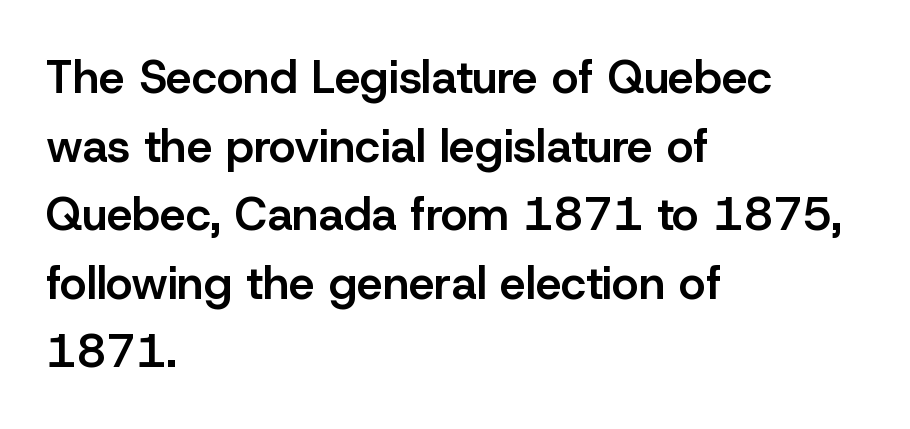
{"serif": "no", "italic": "no", "bold": "semi", "weight": "semibold", "width": "normal", "stroke_contrast": "low", "x_height": "medium", "monospaced": "no", "underline": "no", "align": "left", "line_spacing": "normal", "line_spacing_ratio": 1.49, "letter_spacing": "normal", "letter_spacing_em": 0.0, "glyph_px": 46}
